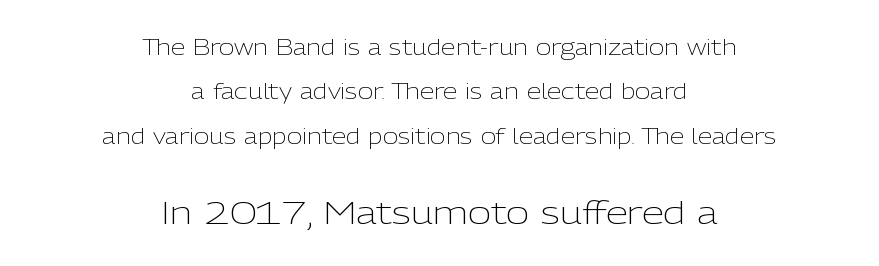
Serifs: no, the terminals of the letterforms are clean. A student would call this center alignment; a typographer would say set centered. Spacing between characters is what you'd get straight out of the box. The cut favours lightness, reaching ordinary text weight at its darkest. Type without underlining. Line spacing here is loose.
